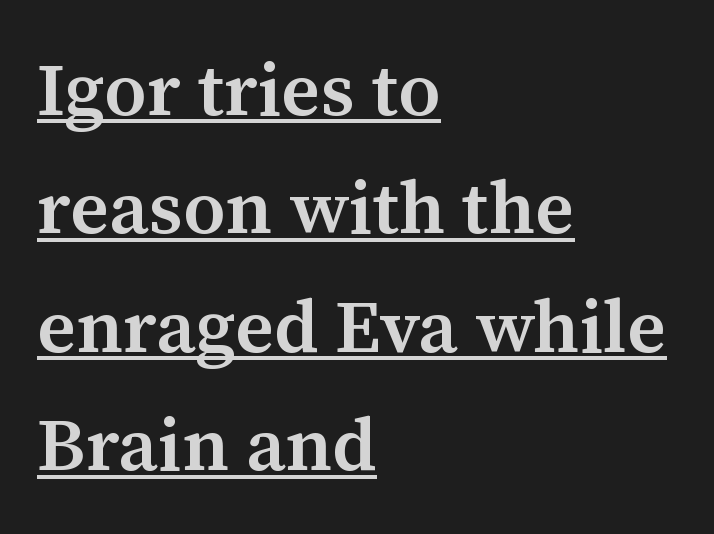
Q: Is the text bold? A: Semi-bold.
Q: Is the text italic (slanted)? A: No, it is upright.
Q: Is the typeface a serif or a sans-serif typeface? A: Serif.
Q: Is the text underlined? A: Yes.
Q: How is the paragraph aligned? A: Left-aligned.
Q: Is the spacing between letters normal or unusually wide? A: Normal.
Q: Is the spacing between lines tight, normal or loose? A: Normal.
Q: Width (condensed, normal, or wide)? A: Normal.
Q: Stroke contrast? A: Medium.
Q: x-height? A: Medium.
Q: Monospaced? A: No.
